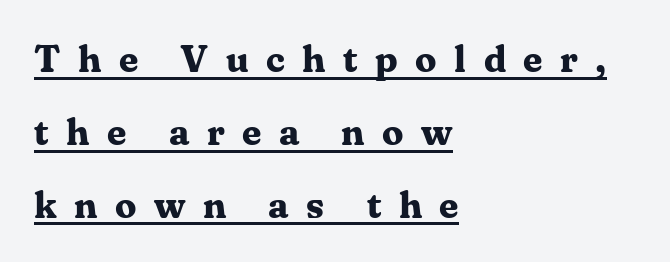
The image shows 38 px bold serif type, upright; set left-aligned, loose line spacing (1.92x), unusually wide letter spacing (+0.46 em), underlined; medium stroke contrast and a medium x-height.
